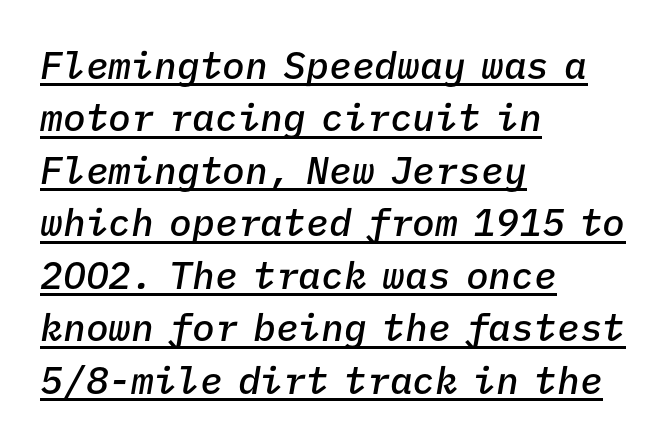
Characters follow at the spacing the type designer built in. Is this a fixed-width face? Yes — each glyph sits in an identical cell. These lines sit exactly where default settings would place them. Notice the strokes are somewhat thickened but not fully heavy: this is a semibold. There's an unmistakable incline to the writing here.
